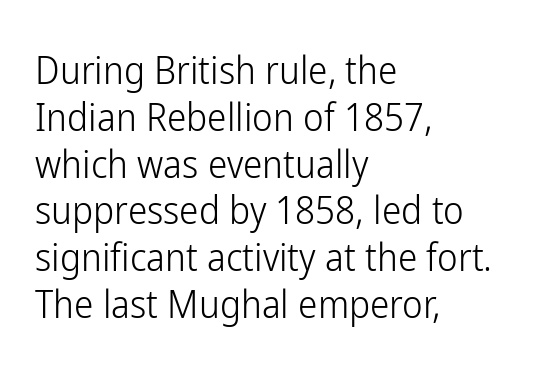
Inter-character spacing is left at the font's built-in metrics. Do the characters align in a grid? No, the font is proportional. The text block is weighted toward the left margin, trailing off unevenly rightward. The cut favours lightness, reaching ordinary text weight at its darkest. Quick note: underline off. Every stem runs plumb, perpendicular to the baseline.
